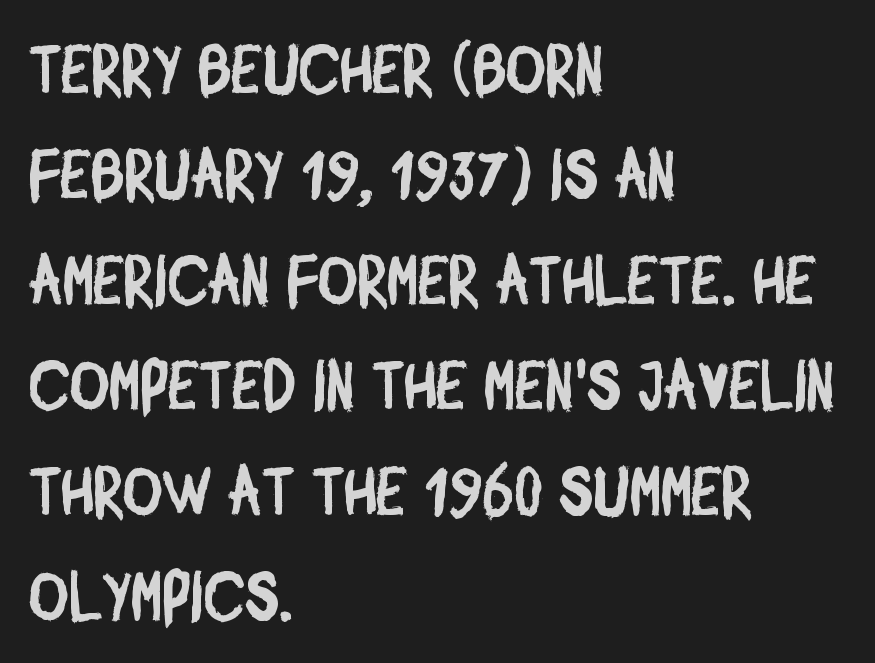
The passage shown has conventional tracking throughout. Are there feet on the stems? There aren't — it's a sans. The letters advance in unequal steps, a hallmark of proportional type. Does the leading feel generous? No, just average. Each row of text sits above clean, open space. Visually the block forms a straight wall on the left and a jagged coastline on the right.
